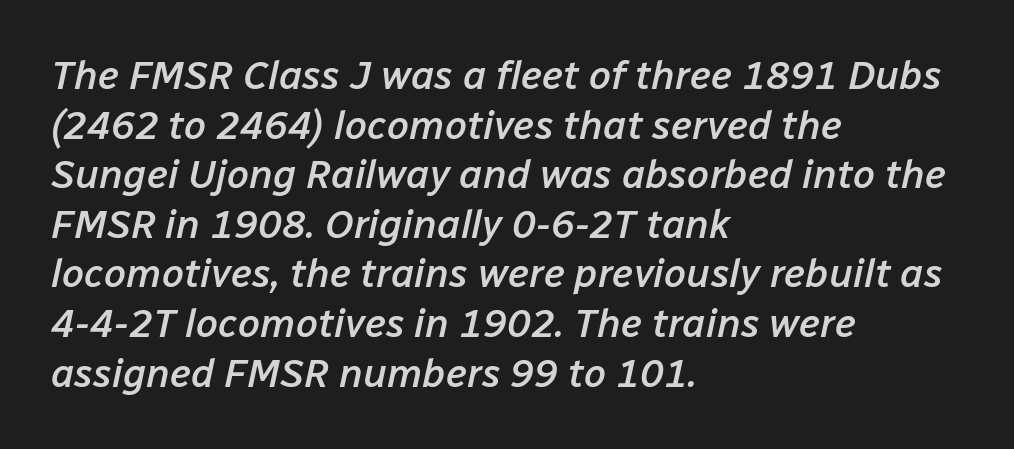
Q: Is the text bold? A: Semi-bold.
Q: Is the text italic (slanted)? A: Yes, it leans right by about 12 degrees.
Q: Is the text underlined? A: No.
Q: How is the paragraph aligned? A: Left-aligned.
Q: Is the spacing between letters normal or unusually wide? A: Normal.
Q: Width (condensed, normal, or wide)? A: Normal.
Q: Stroke contrast? A: Low.
Q: x-height? A: Medium.
Q: Monospaced? A: No.
